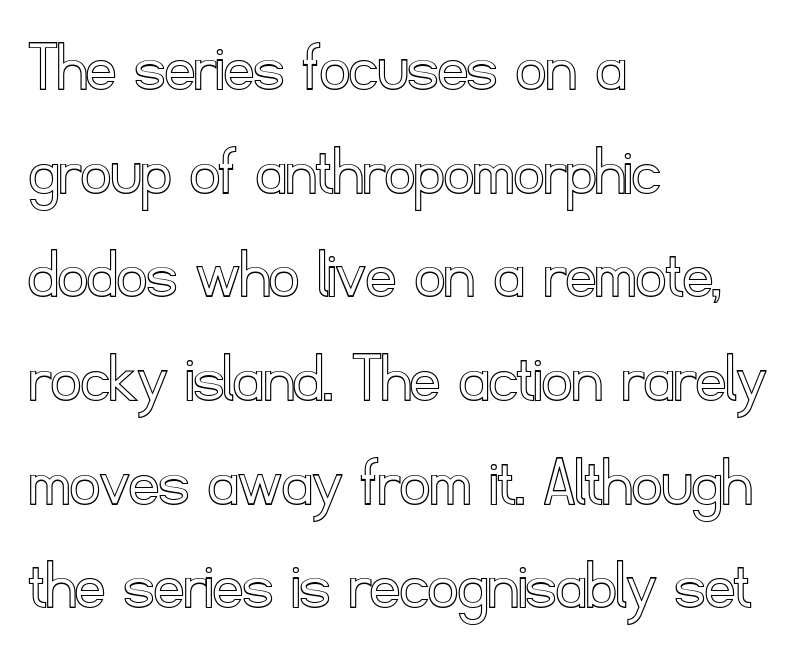
The image shows 73 px text type, upright; set left-aligned, normal line spacing (1.42x), normal letter spacing, not underlined; a small x-height.
